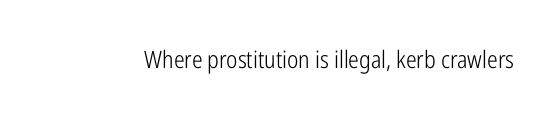
The image shows 24 px text type, upright; set normal letter spacing, not underlined.
